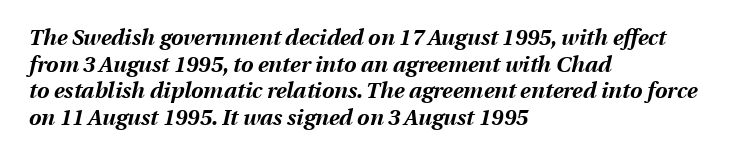
The image shows 22 px bold type, italic (leaning right); set left-aligned, line spacing 1.21x, normal letter spacing, not underlined.
